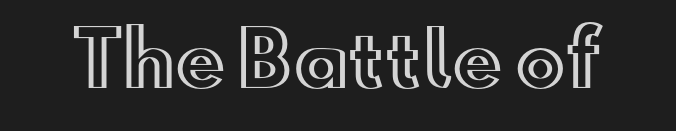
The image shows 75 px wide type, upright; set normal letter spacing, not underlined; a small x-height.
